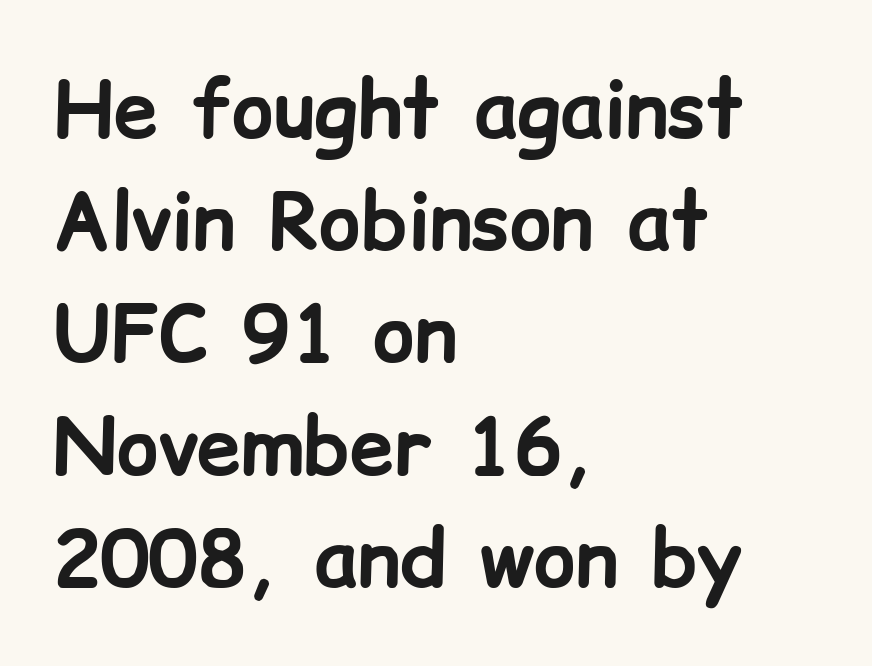
{"serif": "no", "italic": "no", "bold": "yes", "weight": "bold", "width": "normal", "stroke_contrast": "low", "x_height": "medium", "monospaced": "no", "underline": "no", "align": "left", "line_spacing": "normal", "line_spacing_ratio": 1.42, "letter_spacing": "normal", "letter_spacing_em": 0.0, "glyph_px": 79}
